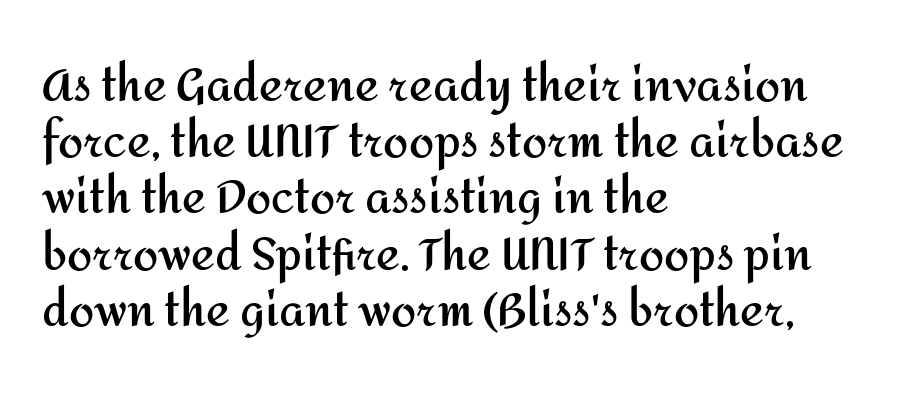
Q: Is the text bold? A: Yes.
Q: Is the text italic (slanted)? A: No, it is upright.
Q: Is the typeface a serif or a sans-serif typeface? A: Sans-serif.
Q: Is the text underlined? A: No.
Q: How is the paragraph aligned? A: Left-aligned.
Q: Is the spacing between letters normal or unusually wide? A: Normal.
Q: Is the spacing between lines tight, normal or loose? A: Normal.
Q: Width (condensed, normal, or wide)? A: Normal.
Q: Stroke contrast? A: Medium.
Q: x-height? A: Medium.
Q: Monospaced? A: No.
